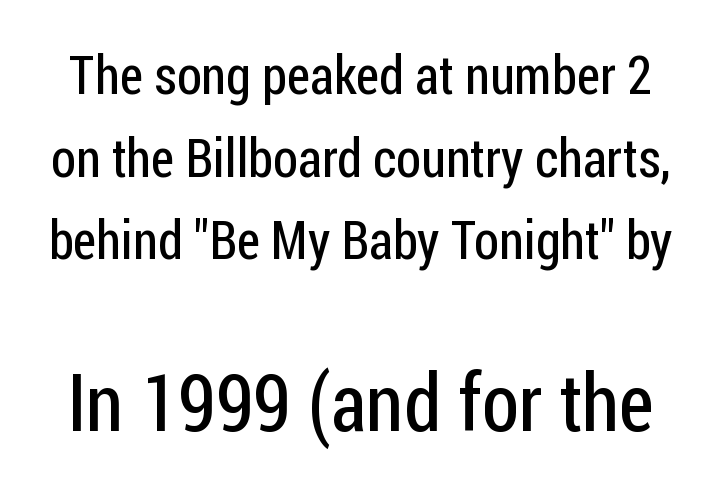
Q: Is the text bold? A: No.
Q: Is the text italic (slanted)? A: No, it is upright.
Q: Is the typeface a serif or a sans-serif typeface? A: Sans-serif.
Q: Is the text underlined? A: No.
Q: Is the spacing between letters normal or unusually wide? A: Normal.
Q: Is the spacing between lines tight, normal or loose? A: Normal.
Q: Which block of text is set in a larger size, the first (top) or the second (bottom)? A: The second (bottom) one.
Q: Width (condensed, normal, or wide)? A: Condensed.
Q: Stroke contrast? A: Low.
Q: x-height? A: Medium.
Q: Monospaced? A: No.
